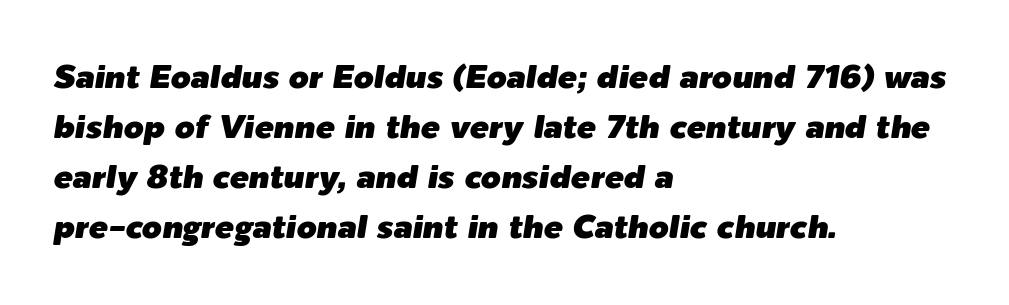
Quick note: italic. Beneath every word, the page is bare. The ragged edge is on the right, which tells us the setting is flush left. Proportional: the letters do not fall into vertical columns.
